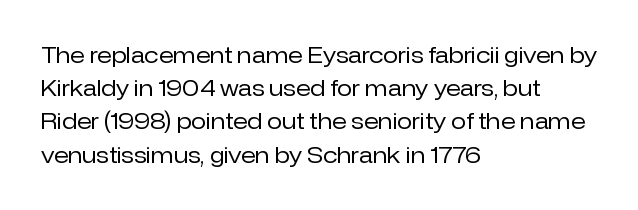
{"italic": "no", "bold": "no", "underline": "no", "align": "left", "line_spacing": "normal", "line_spacing_ratio": 1.51, "letter_spacing": "normal", "letter_spacing_em": 0.0, "glyph_px": 22}
